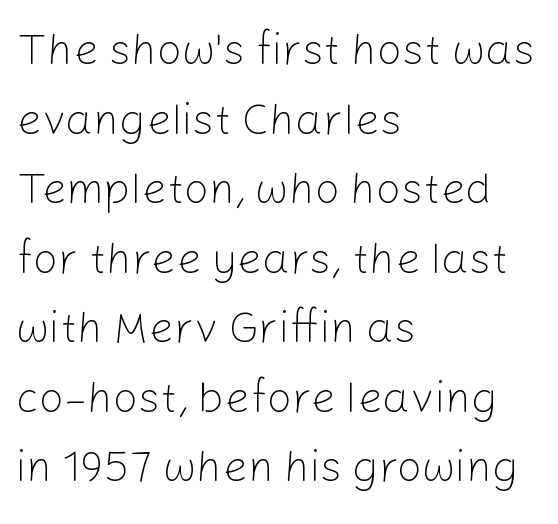
The image shows 44 px light sans-serif type, upright; set left-aligned, normal line spacing (1.58x), normal letter spacing, not underlined; low stroke contrast and a medium x-height.
